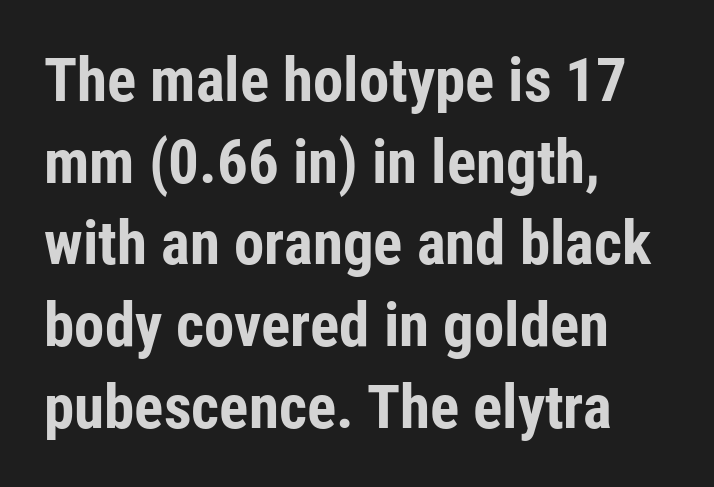
Q: Is the text bold? A: Yes.
Q: Is the text italic (slanted)? A: No, it is upright.
Q: Is the typeface a serif or a sans-serif typeface? A: Sans-serif.
Q: Is the text underlined? A: No.
Q: How is the paragraph aligned? A: Left-aligned.
Q: Is the spacing between letters normal or unusually wide? A: Normal.
Q: Is the spacing between lines tight, normal or loose? A: Normal.
Q: Width (condensed, normal, or wide)? A: Condensed.
Q: Stroke contrast? A: Low.
Q: x-height? A: Medium.
Q: Monospaced? A: No.
